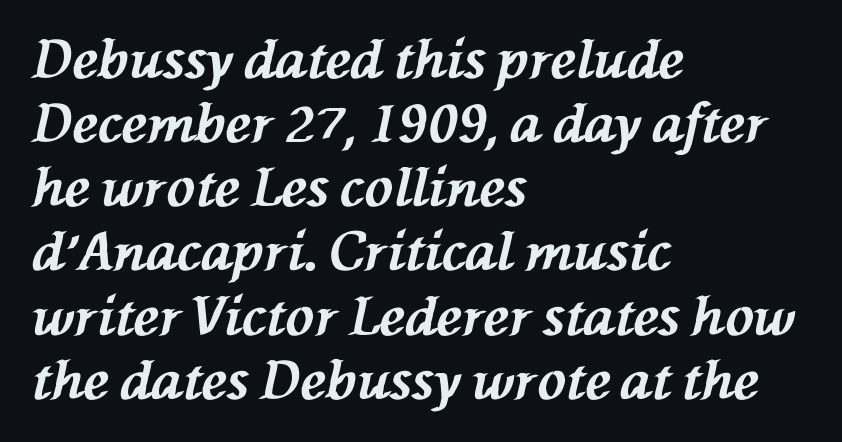
{"italic": "yes", "lean": "left", "slant_degrees": 76, "bold": "yes", "weight": "bold", "width": "normal", "stroke_contrast": "medium", "x_height": "medium", "monospaced": "no", "underline": "no", "align": "left", "line_spacing_ratio": 1.21, "letter_spacing": "normal", "letter_spacing_em": 0.0, "glyph_px": 53}
